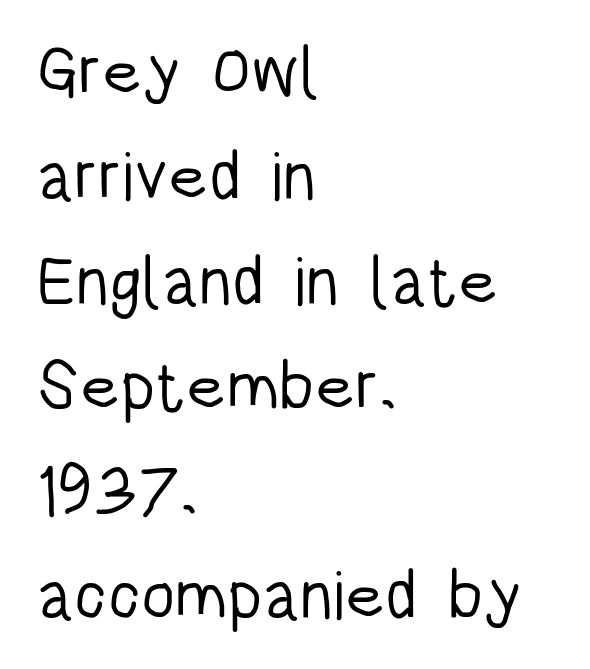
Q: Is the text bold? A: No.
Q: Is the text italic (slanted)? A: No, it is upright.
Q: Is the typeface a serif or a sans-serif typeface? A: Sans-serif.
Q: Is the text underlined? A: No.
Q: How is the paragraph aligned? A: Left-aligned.
Q: Is the spacing between letters normal or unusually wide? A: Normal.
Q: Is the spacing between lines tight, normal or loose? A: Normal.
Q: Width (condensed, normal, or wide)? A: Condensed.
Q: Stroke contrast? A: Low.
Q: x-height? A: Large.
Q: Monospaced? A: No.
